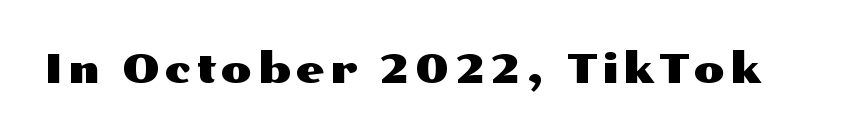
{"serif": "no", "italic": "no", "width": "wide", "stroke_contrast": "medium", "x_height": "medium", "monospaced": "no", "underline": "no", "glyph_px": 41}
